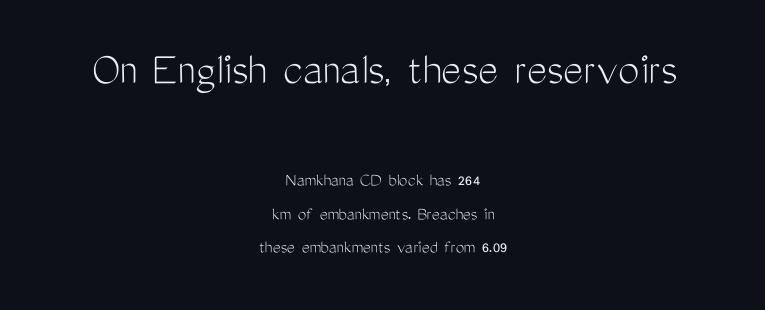
Here the first block reads like a headline and the second like body copy. The axis of the letterforms is exactly vertical. Each word holds together tightly as a unit, with standard inter-letter gaps. Letters have the restrained weight of plain body copy at most.
